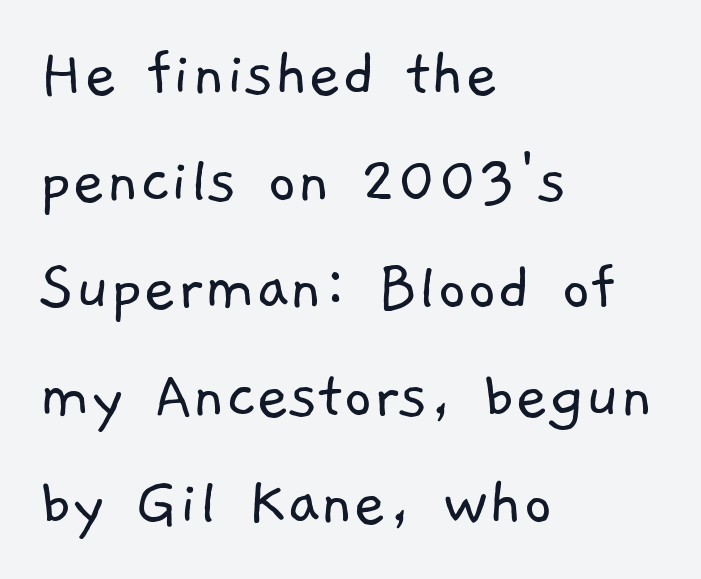
Each word holds together tightly as a unit, with standard inter-letter gaps. Compared with a centered layout, this one pins lines to the left instead. Each letter keeps its own natural width here, so spacing adapts to shape. This rendering features lettering with no underline.
